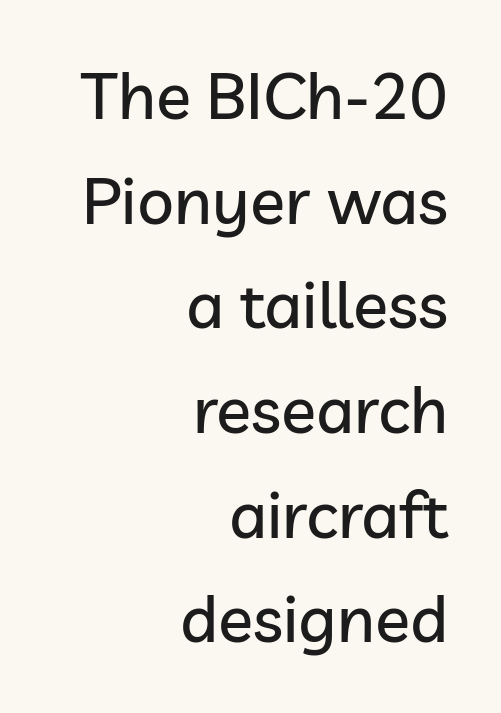
The letters stand straight up with perfectly vertical stems. Unlike a traditional serif, this face leaves its strokes unadorned. The gaps between neighbouring characters are ordinary and unremarkable. The lines in this sample share a right terminus and differ only in where they begin. Each letter keeps its own natural width here, so spacing adapts to shape.
